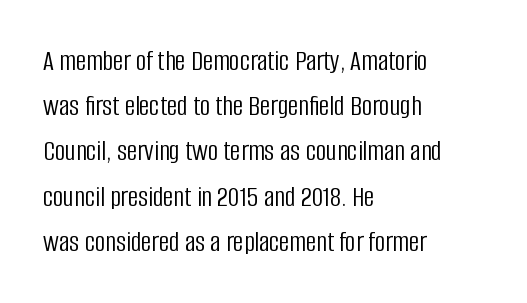
Q: Is the text bold? A: No.
Q: Is the text italic (slanted)? A: No, it is upright.
Q: Is the typeface a serif or a sans-serif typeface? A: Sans-serif.
Q: Is the text underlined? A: No.
Q: How is the paragraph aligned? A: Left-aligned.
Q: Is the spacing between letters normal or unusually wide? A: Normal.
Q: Is the spacing between lines tight, normal or loose? A: Normal.
Q: Width (condensed, normal, or wide)? A: Condensed.
Q: Stroke contrast? A: Low.
Q: x-height? A: Large.
Q: Monospaced? A: No.
